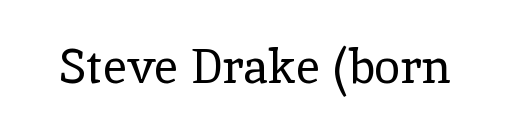
Underline: absent. Small tapered or slab feet sit at the stroke ends, so this counts as serif. This sample uses an upright cut, with every glyph sitting square on the baseline. Compared with a typical body face, this is equally light or lighter still. Here the designer chose a conventional face with non-uniform glyph widths. Caption: standard tracking, unaltered.
